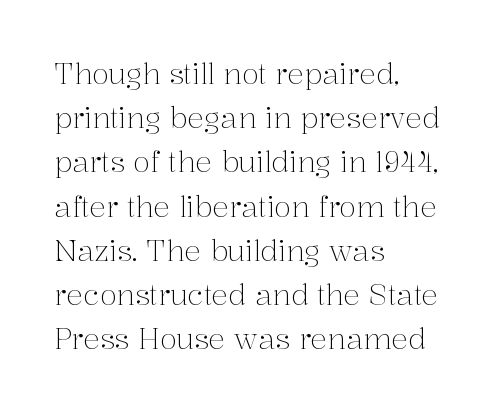
{"serif": "yes", "italic": "no", "bold": "no", "weight": "light", "width": "normal", "stroke_contrast": "medium", "x_height": "medium", "monospaced": "no", "underline": "no", "align": "left", "line_spacing": "normal", "line_spacing_ratio": 1.58, "letter_spacing": "normal", "letter_spacing_em": 0.0, "glyph_px": 28}
